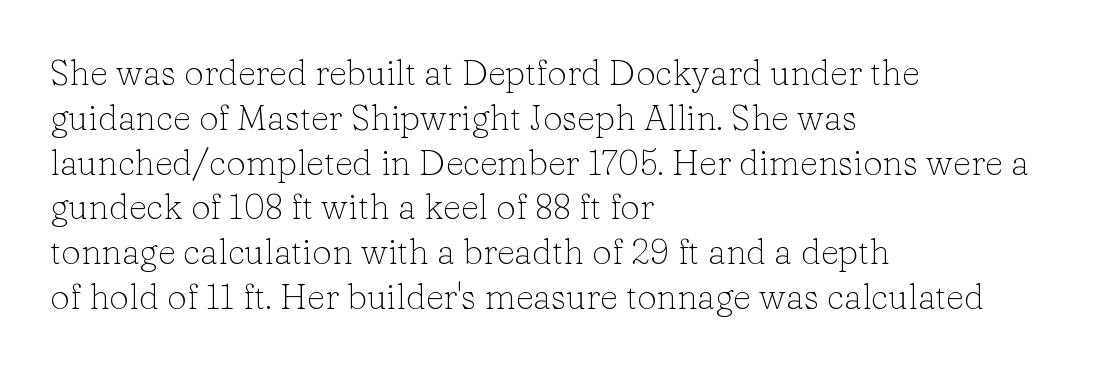
{"serif": "yes", "italic": "no", "bold": "no", "weight": "light", "width": "normal", "stroke_contrast": "low", "x_height": "medium", "monospaced": "no", "underline": "no", "align": "left", "line_spacing": "normal", "line_spacing_ratio": 1.28, "letter_spacing": "normal", "letter_spacing_em": 0.0, "glyph_px": 35}
